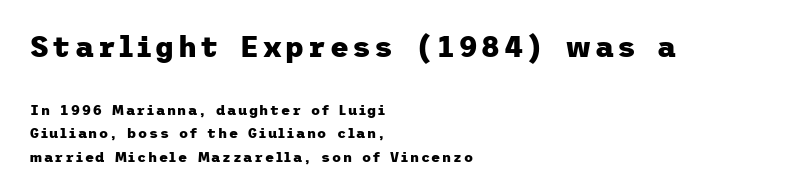
Q: Is the text bold? A: Yes.
Q: Is the text italic (slanted)? A: No, it is upright.
Q: Is the typeface a serif or a sans-serif typeface? A: Sans-serif.
Q: Is the text underlined? A: No.
Q: How is the paragraph aligned? A: Left-aligned.
Q: Is the spacing between lines tight, normal or loose? A: Normal.
Q: Which block of text is set in a larger size, the first (top) or the second (bottom)? A: The first (top) one.
Q: Width (condensed, normal, or wide)? A: Normal.
Q: Stroke contrast? A: Low.
Q: x-height? A: Medium.
